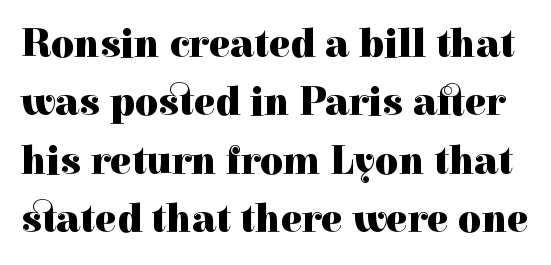
Underline: absent. Is this a fixed-width face? No — the glyphs have proportional, varying widths. Here the glyphs are tracked normally, forming tight word shapes. Check where the strokes stop: tiny serifs finish them off. Vertically, the passage feels balanced, rows spaced as you'd expect. Typographic density is high because the face is bold.
